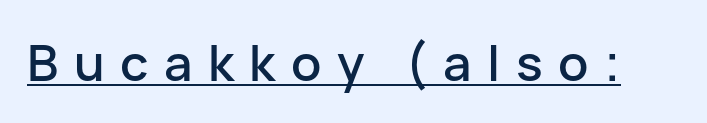
Q: Is the text italic (slanted)? A: No, it is upright.
Q: Is the typeface a serif or a sans-serif typeface? A: Sans-serif.
Q: Is the text underlined? A: Yes.
Q: Is the spacing between letters normal or unusually wide? A: Unusually wide.
Q: Width (condensed, normal, or wide)? A: Normal.
Q: Stroke contrast? A: Low.
Q: x-height? A: Medium.
Q: Monospaced? A: No.
